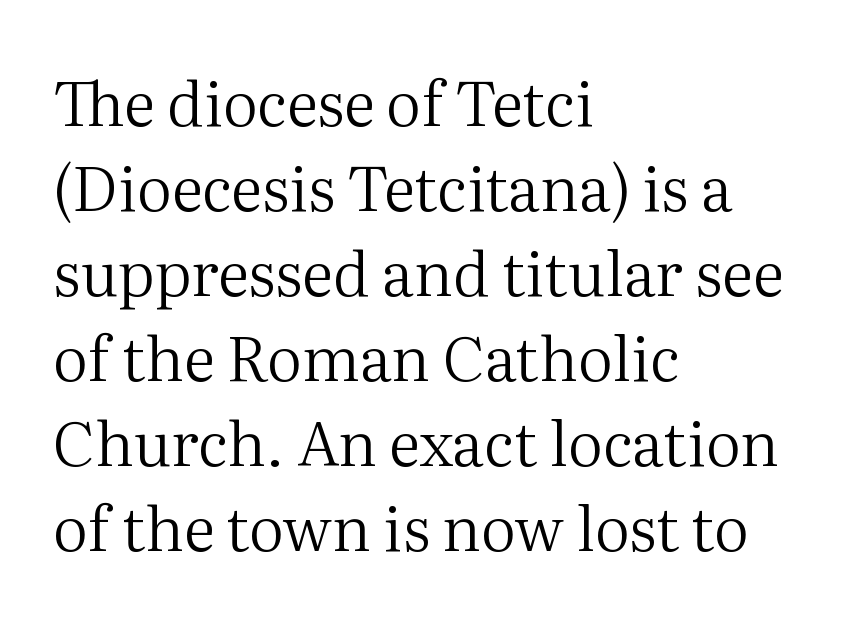
{"serif": "yes", "italic": "no", "bold": "no", "weight": "regular", "width": "normal", "stroke_contrast": "medium", "x_height": "medium", "monospaced": "no", "underline": "no", "align": "left", "line_spacing": "normal", "line_spacing_ratio": 1.37, "letter_spacing": "normal", "letter_spacing_em": 0.0, "glyph_px": 62}
